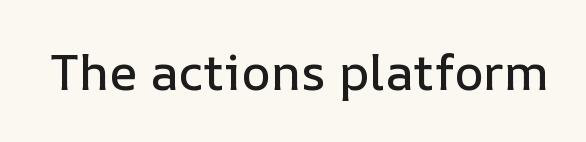
Q: Is the text italic (slanted)? A: No, it is upright.
Q: Is the text underlined? A: No.
Q: Is the spacing between letters normal or unusually wide? A: Normal.
Q: Width (condensed, normal, or wide)? A: Normal.
Q: Stroke contrast? A: Low.
Q: x-height? A: Medium.
Q: Monospaced? A: No.
